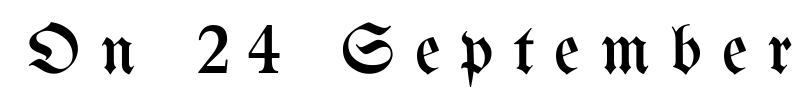
{"italic": "no", "bold": "no", "weight": "regular", "width": "condensed", "stroke_contrast": "medium", "x_height": "medium", "monospaced": "no", "underline": "no", "letter_spacing": "wide", "letter_spacing_em": 0.28, "glyph_px": 71}
